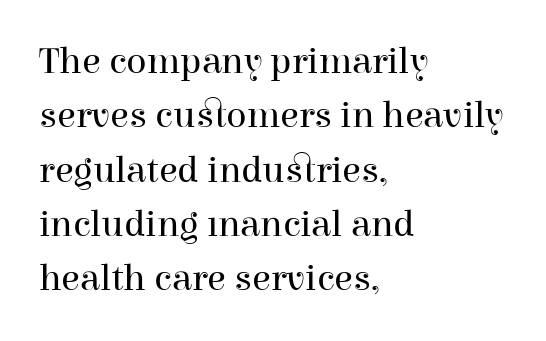
Q: Is the text bold? A: No.
Q: Is the text italic (slanted)? A: No, it is upright.
Q: Is the typeface a serif or a sans-serif typeface? A: Serif.
Q: Is the text underlined? A: No.
Q: How is the paragraph aligned? A: Left-aligned.
Q: Is the spacing between letters normal or unusually wide? A: Normal.
Q: Is the spacing between lines tight, normal or loose? A: Normal.
Q: Width (condensed, normal, or wide)? A: Normal.
Q: Stroke contrast? A: High.
Q: x-height? A: Medium.
Q: Monospaced? A: No.
